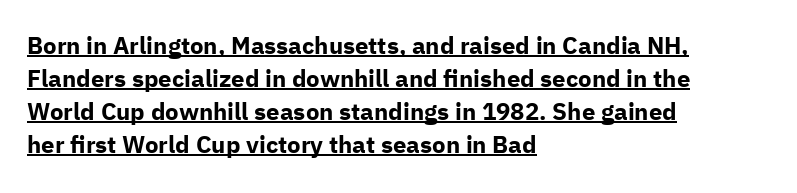
Q: Is the text bold? A: Yes.
Q: Is the text italic (slanted)? A: No, it is upright.
Q: Is the text underlined? A: Yes.
Q: How is the paragraph aligned? A: Left-aligned.
Q: Is the spacing between letters normal or unusually wide? A: Normal.
Q: Is the spacing between lines tight, normal or loose? A: Normal.
